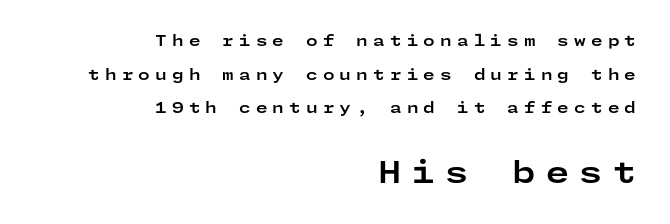
{"serif": "no", "italic": "no", "bold": "yes", "weight": "bold", "width": "wide", "stroke_contrast": "low", "x_height": "medium", "underline": "no", "align": "right", "line_spacing": "loose", "line_spacing_ratio": 2.24, "letter_spacing": "wide", "letter_spacing_em": 0.34, "larger_block": "second", "size_ratio": 2.0, "glyph_px": 30}
